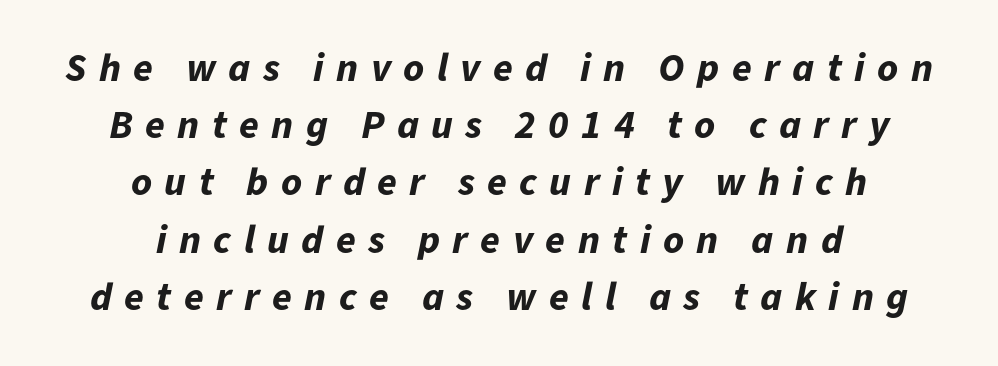
{"italic": "yes", "lean": "right", "slant_degrees": 11, "bold": "yes", "weight": "bold", "width": "normal", "stroke_contrast": "low", "x_height": "medium", "monospaced": "no", "underline": "no", "align": "center", "line_spacing": "normal", "line_spacing_ratio": 1.43, "letter_spacing": "wide", "letter_spacing_em": 0.31, "glyph_px": 40}
